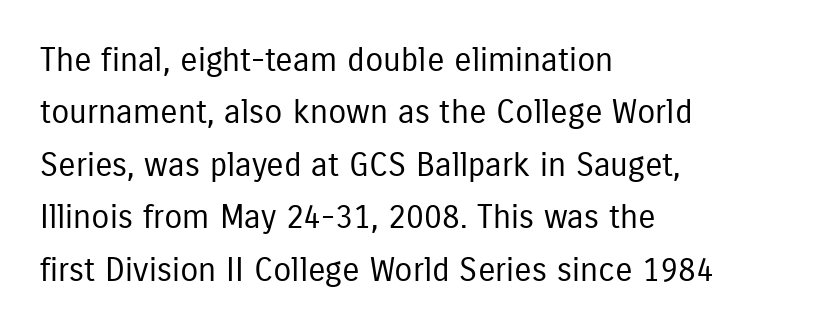
{"serif": "no", "italic": "no", "bold": "no", "weight": "regular", "width": "condensed", "stroke_contrast": "low", "x_height": "medium", "monospaced": "no", "underline": "no", "align": "left", "line_spacing": "normal", "line_spacing_ratio": 1.59, "letter_spacing": "normal", "letter_spacing_em": 0.0, "glyph_px": 33}
